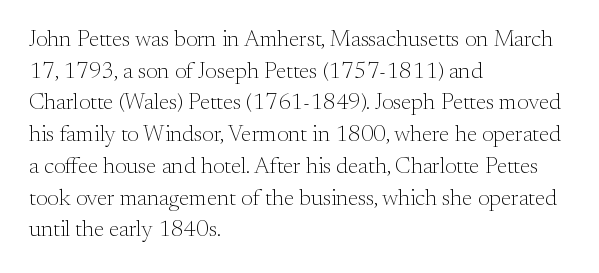
The image shows 23 px text type, upright; set left-aligned, normal line spacing (1.38x), normal letter spacing, not underlined.
